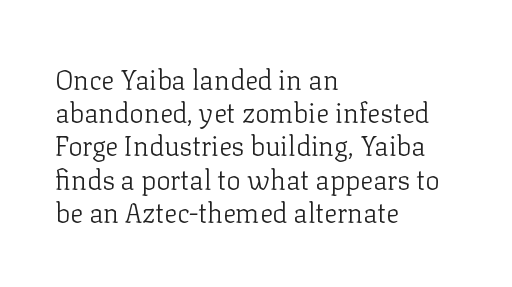
Q: Is the text bold? A: No.
Q: Is the text italic (slanted)? A: No, it is upright.
Q: Is the text underlined? A: No.
Q: How is the paragraph aligned? A: Left-aligned.
Q: Is the spacing between letters normal or unusually wide? A: Normal.
